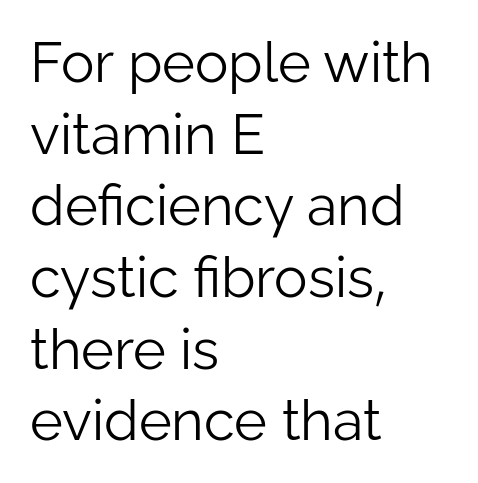
{"serif": "no", "italic": "no", "bold": "no", "weight": "light", "width": "normal", "stroke_contrast": "low", "x_height": "medium", "monospaced": "no", "underline": "no", "align": "left", "line_spacing": "normal", "line_spacing_ratio": 1.28, "letter_spacing": "normal", "letter_spacing_em": 0.0, "glyph_px": 56}
